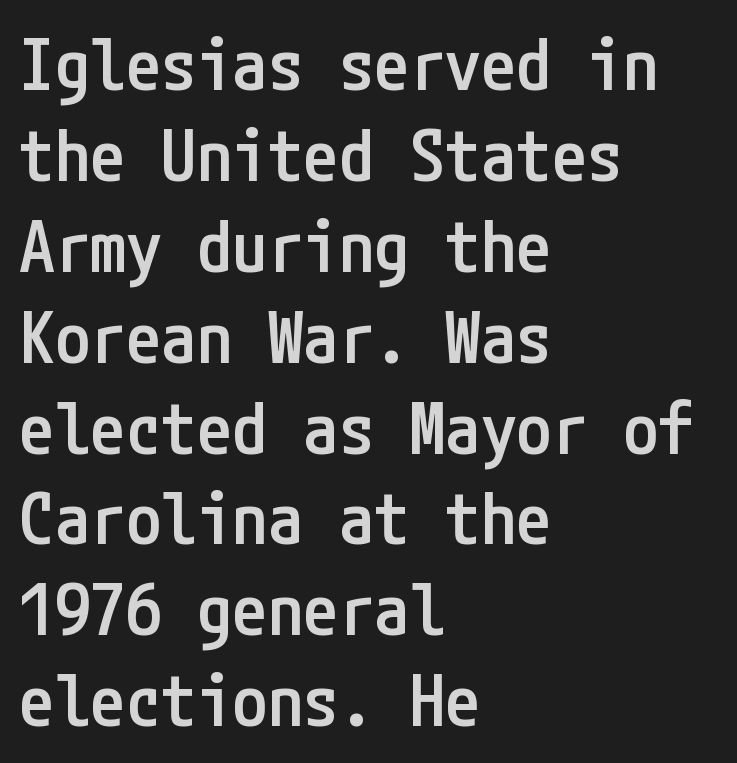
Q: Is the text bold? A: Semi-bold.
Q: Is the text italic (slanted)? A: No, it is upright.
Q: Is the typeface a serif or a sans-serif typeface? A: Sans-serif.
Q: Is the text underlined? A: No.
Q: How is the paragraph aligned? A: Left-aligned.
Q: Is the spacing between letters normal or unusually wide? A: Normal.
Q: Is the spacing between lines tight, normal or loose? A: Normal.
Q: Width (condensed, normal, or wide)? A: Condensed.
Q: Stroke contrast? A: Low.
Q: x-height? A: Medium.
